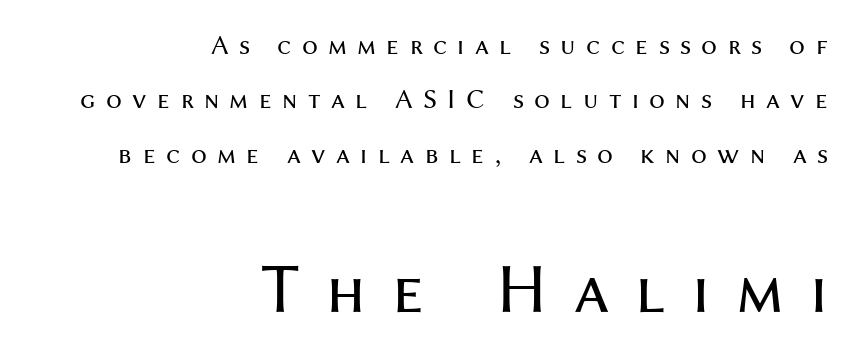
{"serif": "no", "italic": "no", "bold": "no", "weight": "regular", "width": "normal", "stroke_contrast": "medium", "x_height": "medium", "monospaced": "no", "underline": "no", "align": "right", "line_spacing": "loose", "line_spacing_ratio": 1.94, "letter_spacing": "wide", "letter_spacing_em": 0.37, "larger_block": "second", "size_ratio": 2.54, "glyph_px": 71}
